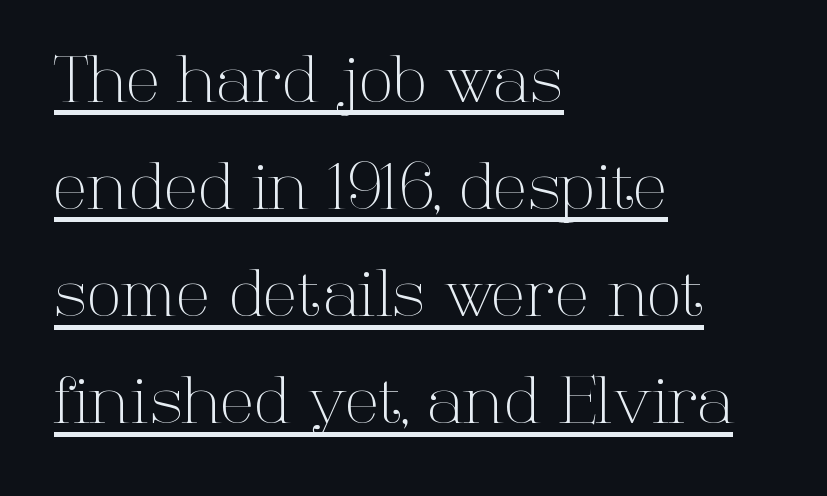
{"serif": "yes", "italic": "no", "bold": "no", "weight": "light", "width": "normal", "stroke_contrast": "high", "x_height": "medium", "monospaced": "no", "underline": "yes", "align": "left", "line_spacing": "normal", "line_spacing_ratio": 1.7, "letter_spacing": "normal", "letter_spacing_em": 0.0, "glyph_px": 63}
